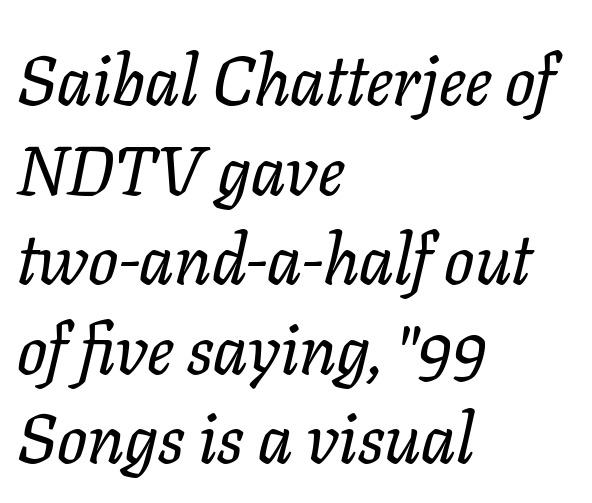
The image shows 70 px serif type, italic (leaning right); set left-aligned, normal line spacing (1.28x), normal letter spacing, not underlined; low stroke contrast and a medium x-height.
